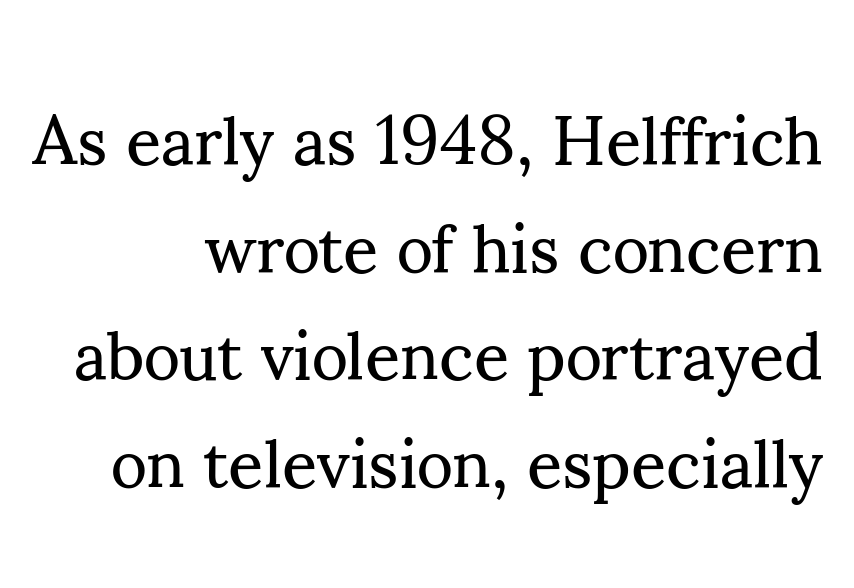
The image shows 69 px regular-weight serif type, upright; set normal line spacing (1.56x), normal letter spacing, not underlined; medium stroke contrast and a small x-height.
